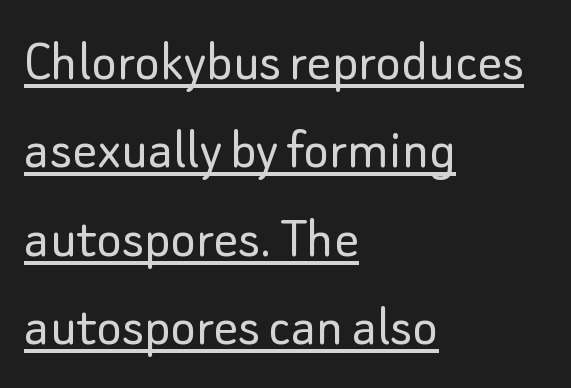
{"serif": "no", "italic": "no", "bold": "no", "weight": "light", "width": "normal", "stroke_contrast": "low", "x_height": "small", "monospaced": "no", "underline": "yes", "align": "left", "line_spacing": "normal", "line_spacing_ratio": 1.45, "letter_spacing": "normal", "letter_spacing_em": 0.0, "glyph_px": 61}
